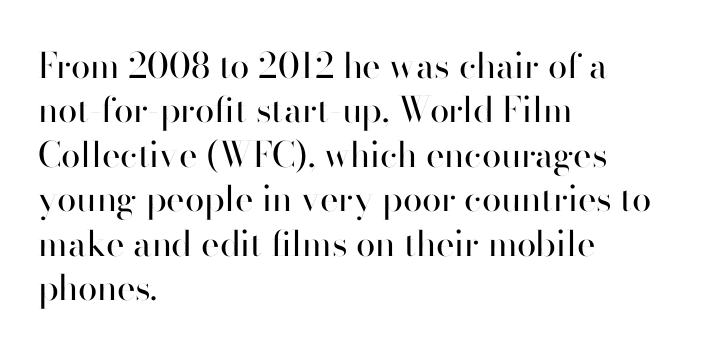
The image shows 35 px regular-weight sans-serif type, upright; set left-aligned, normal line spacing (1.27x), normal letter spacing, not underlined; high stroke contrast and a small x-height.
